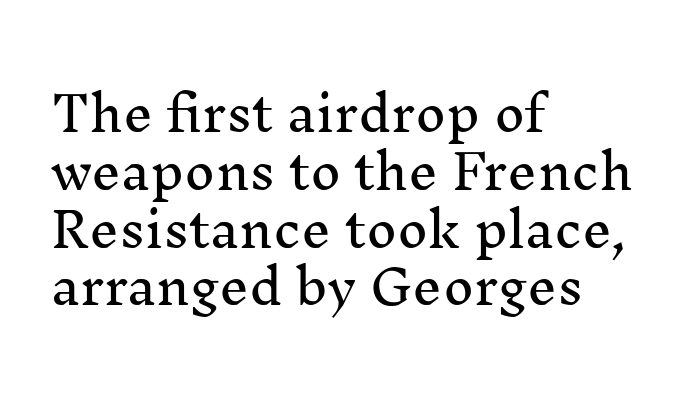
Q: Is the text italic (slanted)? A: No, it is upright.
Q: Is the typeface a serif or a sans-serif typeface? A: Serif.
Q: Is the text underlined? A: No.
Q: How is the paragraph aligned? A: Left-aligned.
Q: Is the spacing between letters normal or unusually wide? A: Normal.
Q: Width (condensed, normal, or wide)? A: Normal.
Q: Stroke contrast? A: Medium.
Q: x-height? A: Medium.
Q: Monospaced? A: No.
